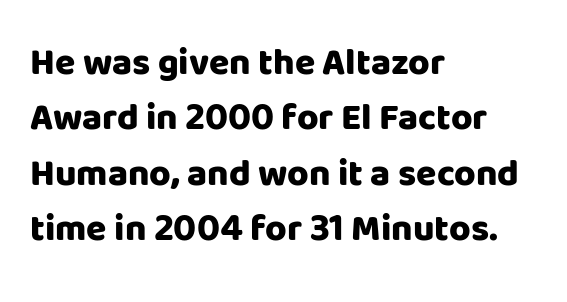
These lines are composed in type without serifs. Every character sits straight up, as roman type does. The rendering uses natural spacing where letterforms have individual widths. If you drew a ruler down the left edge, every line would touch it.
